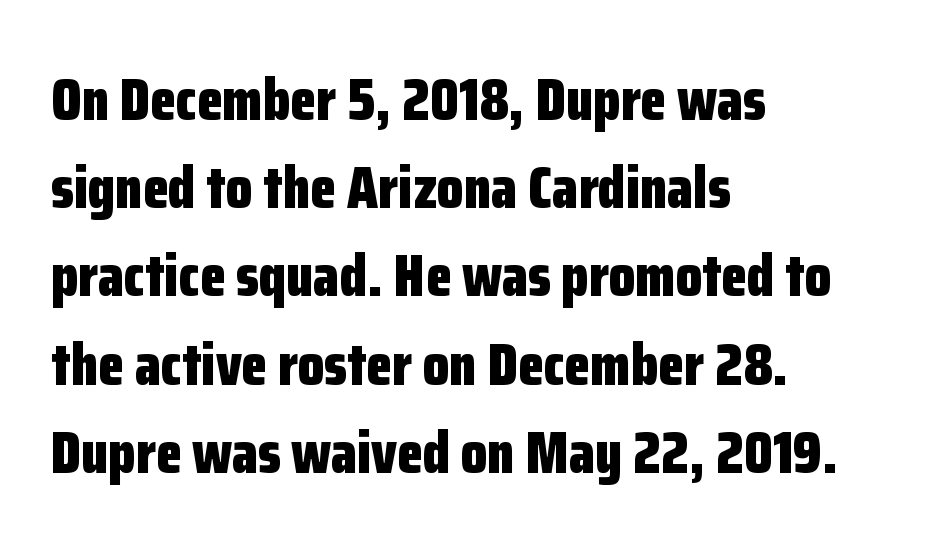
{"serif": "no", "italic": "no", "bold": "yes", "weight": "bold", "width": "condensed", "stroke_contrast": "low", "x_height": "medium", "monospaced": "no", "underline": "no", "align": "left", "line_spacing": "normal", "line_spacing_ratio": 1.47, "letter_spacing": "normal", "letter_spacing_em": 0.0, "glyph_px": 60}
